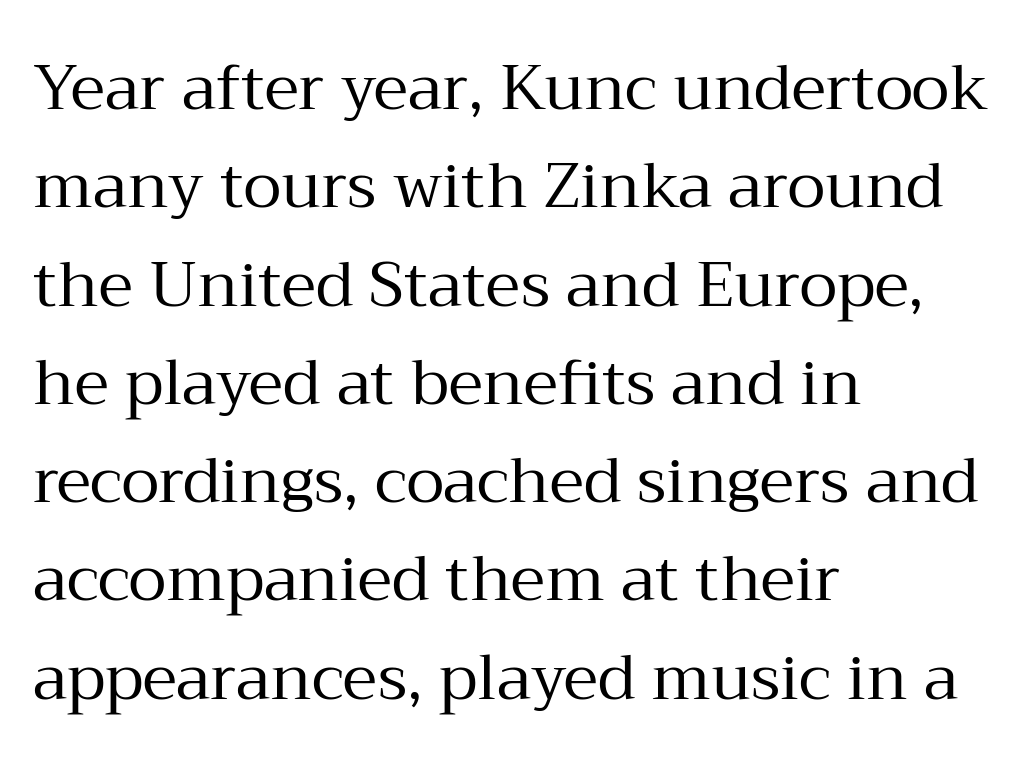
Descender tails drop into unmarked territory. These lines are rendered in a variable-pitch font. Left-aligned paragraph, ragged on the right. Quick note: interline space is typical. Stems and bowls with no extra thickness — not bold.
